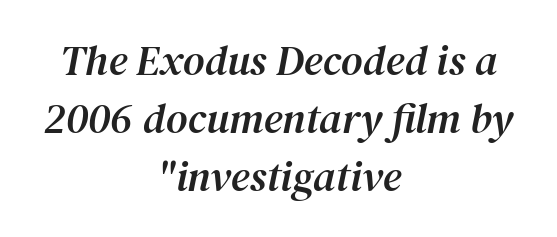
The image shows 42 px serif type, italic (leaning right); set centered, normal line spacing (1.38x), normal letter spacing, not underlined; medium stroke contrast and a medium x-height.
